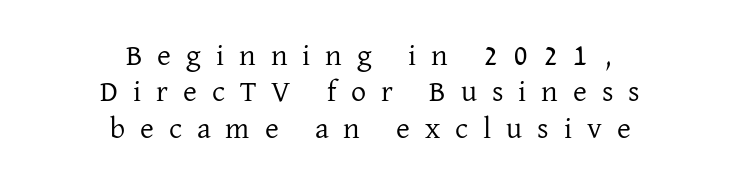
The image shows 30 px regular-weight serif type, upright; set centered, line spacing 1.21x, unusually wide letter spacing (+0.5 em), not underlined; low stroke contrast and a medium x-height.
